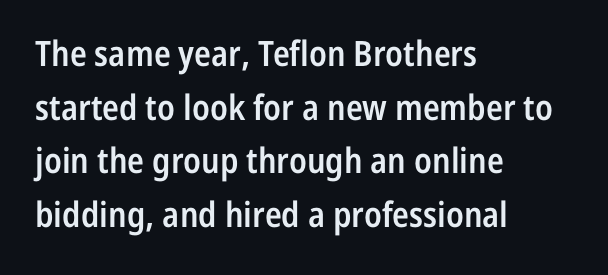
The image shows 35 px semibold, condensed sans-serif type, upright; set left-aligned, normal line spacing (1.53x), normal letter spacing, not underlined; low stroke contrast and a medium x-height.
